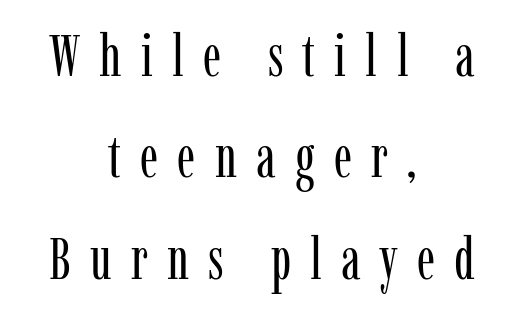
The image shows 58 px regular-weight, condensed serif type, upright; set centered, line spacing 1.75x, unusually wide letter spacing (+0.33 em), not underlined; low stroke contrast and a medium x-height.
